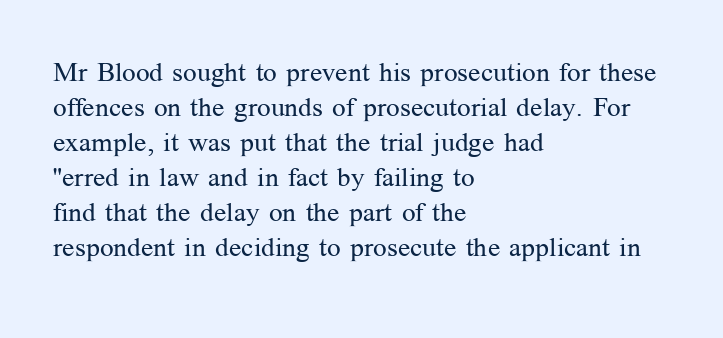
{"italic": "no", "bold": "no", "underline": "no", "align": "left", "line_spacing": "normal", "line_spacing_ratio": 1.3, "letter_spacing": "normal", "letter_spacing_em": 0.0, "glyph_px": 27}
